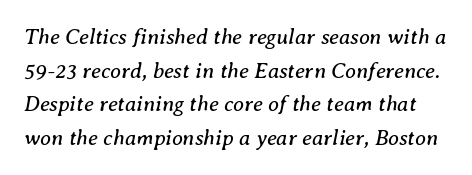
The image shows 22 px text type, italic (leaning right); set normal line spacing (1.53x), normal letter spacing, not underlined.
